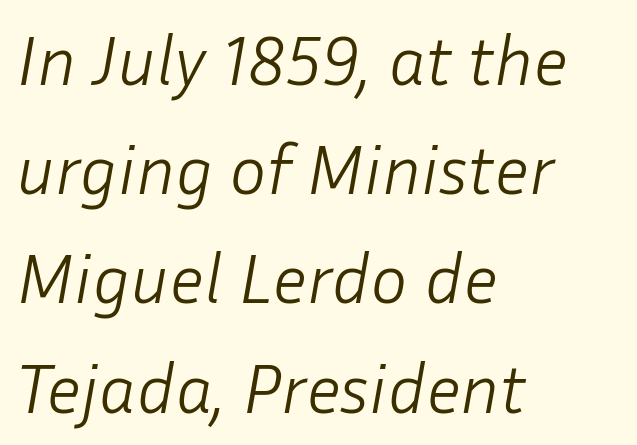
The rendering uses a moderate line-height, typical for paragraphs. The rendering uses natural spacing where letterforms have individual widths. Compared with a centered layout, this one pins lines to the left instead. In terms of posture, this sample is oblique. Weight: not bold — regular or lighter.
